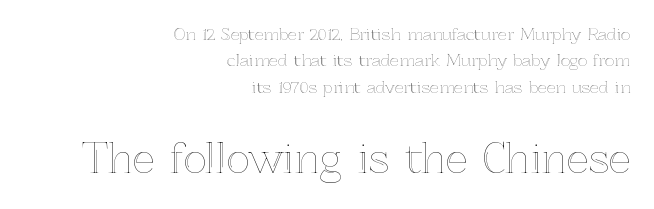
The image shows 39 px text type, upright; set right-aligned, normal line spacing (1.65x), normal letter spacing, not underlined; the second (bottom) block is 2.44x larger; a medium x-height.
